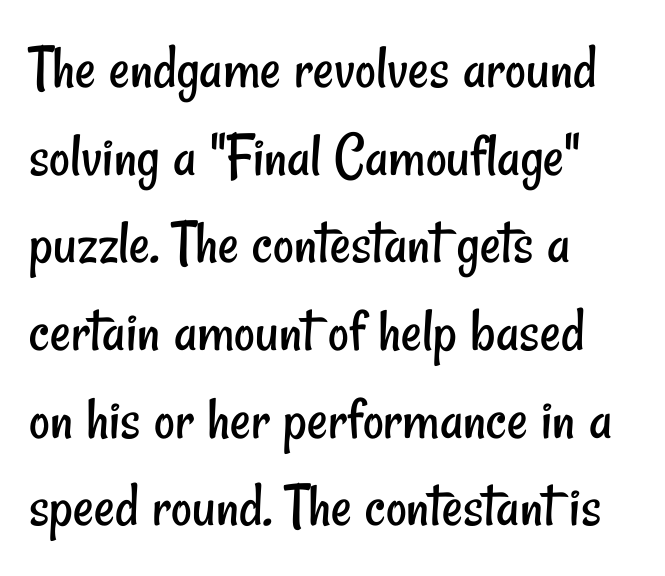
{"serif": "no", "bold": "no", "weight": "regular", "width": "condensed", "stroke_contrast": "low", "x_height": "small", "monospaced": "no", "underline": "no", "align": "left", "line_spacing": "normal", "line_spacing_ratio": 1.37, "letter_spacing": "normal", "letter_spacing_em": 0.0, "glyph_px": 64}
